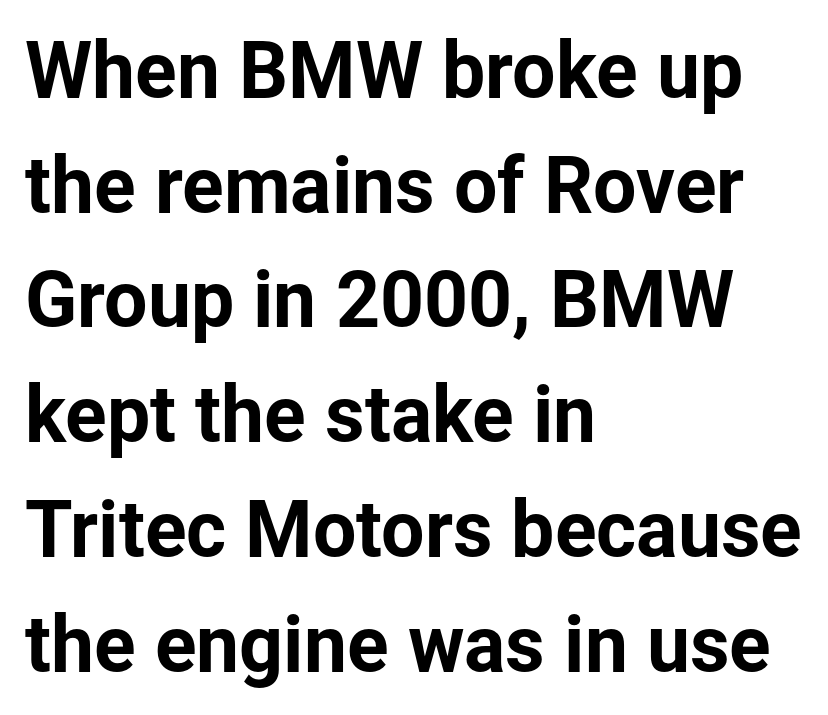
{"serif": "no", "italic": "no", "width": "normal", "stroke_contrast": "low", "x_height": "medium", "monospaced": "no", "underline": "no", "align": "left", "line_spacing": "normal", "line_spacing_ratio": 1.49, "letter_spacing": "normal", "letter_spacing_em": 0.0, "glyph_px": 77}
